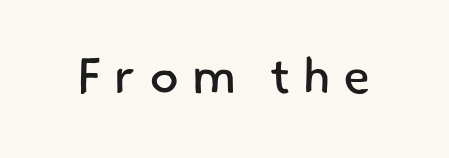
Tracking value appears strongly positive — letters spread wide. The letters look calm and open, with moderate or lighter stems. The face used here is proportionally spaced, like ordinary book or web type. The passage shown is not underscored anywhere.
